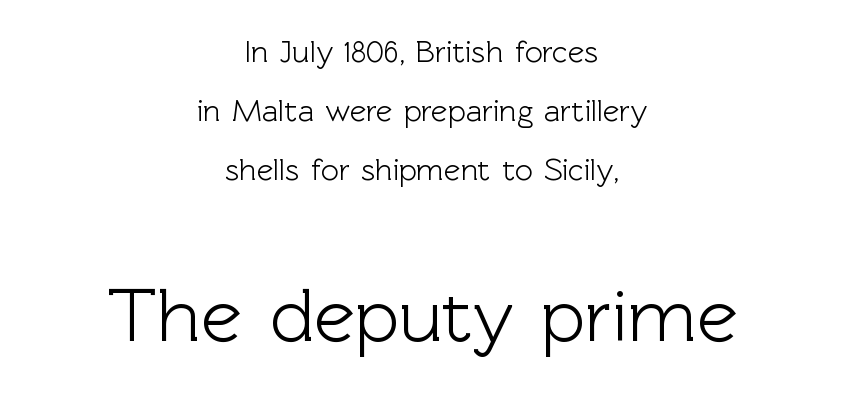
Horizontally, the lines are justified to the midpoint only. Typographically, this falls in the sans-serif category. Characters remain perfectly vertical along every line. The area under the type is left untouched. Each letter keeps its own natural width here, so spacing adapts to shape. Type size steps up from the first block to the second.
